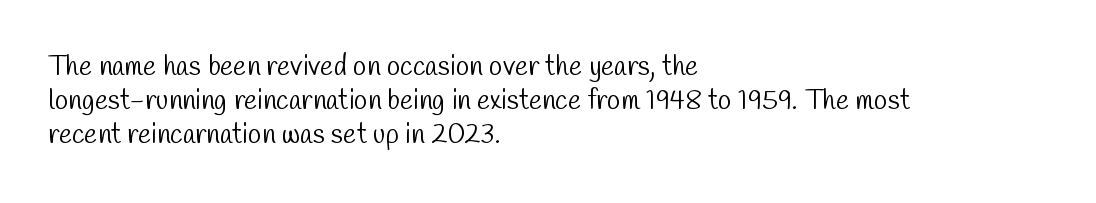
The image shows 28 px light, condensed sans-serif type; set left-aligned, line spacing 1.21x, normal letter spacing, not underlined; low stroke contrast and a medium x-height.
